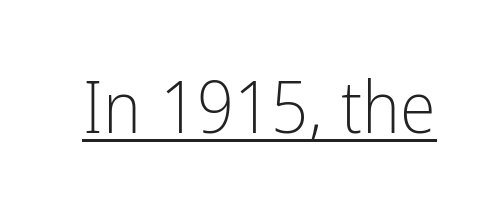
{"serif": "no", "italic": "no", "bold": "no", "weight": "light", "width": "condensed", "stroke_contrast": "low", "x_height": "medium", "monospaced": "no", "underline": "yes", "letter_spacing": "normal", "letter_spacing_em": 0.0, "glyph_px": 73}
